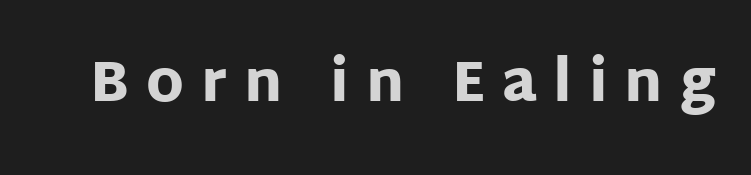
This is heavy type, rendered in bold. A typesetter would mark this as roman, not italic. Check where the strokes stop: nothing finishes them off — pure sans. Here the designer chose a conventional face with non-uniform glyph widths. The strip under each line holds only bare page.
